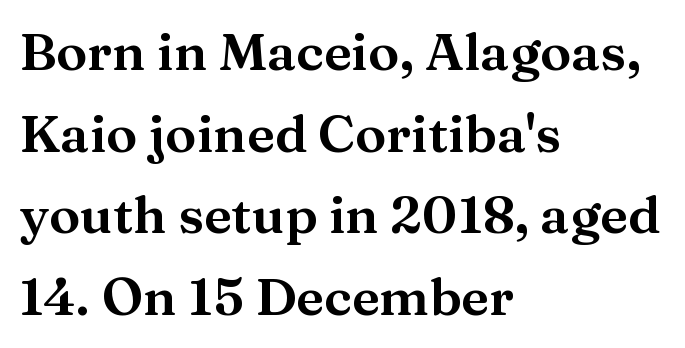
The image shows 52 px wide serif type, upright; set left-aligned, normal line spacing (1.57x), normal letter spacing, not underlined; medium stroke contrast and a medium x-height.
